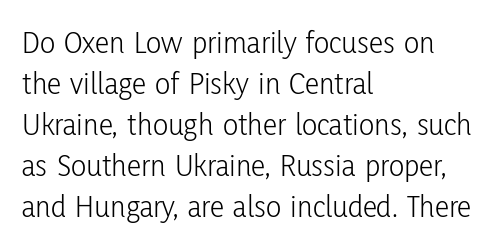
{"serif": "no", "italic": "no", "bold": "no", "weight": "light", "width": "condensed", "stroke_contrast": "low", "x_height": "medium", "monospaced": "no", "underline": "no", "align": "left", "line_spacing": "normal", "line_spacing_ratio": 1.28, "letter_spacing": "normal", "letter_spacing_em": 0.0, "glyph_px": 32}
